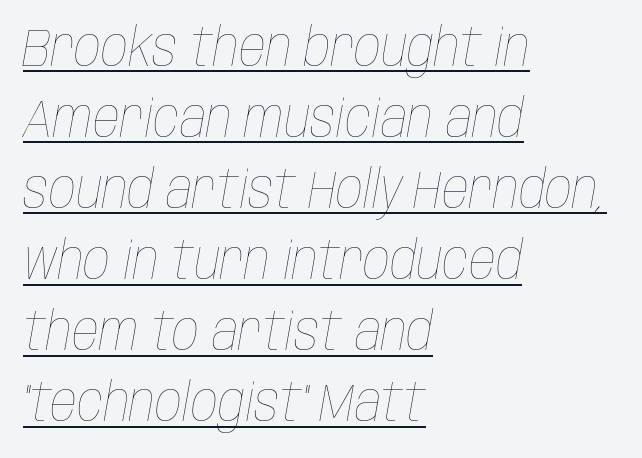
Here the designer chose a conventional face with non-uniform glyph widths. There is no visible air inserted between adjacent glyphs. The passage shown stacks its lines at a standard gap. The letters are slanted; this is an italic face. The characters are drawn with everyday or finer stroke widths. These lines stack with their left ends in a neat column.
